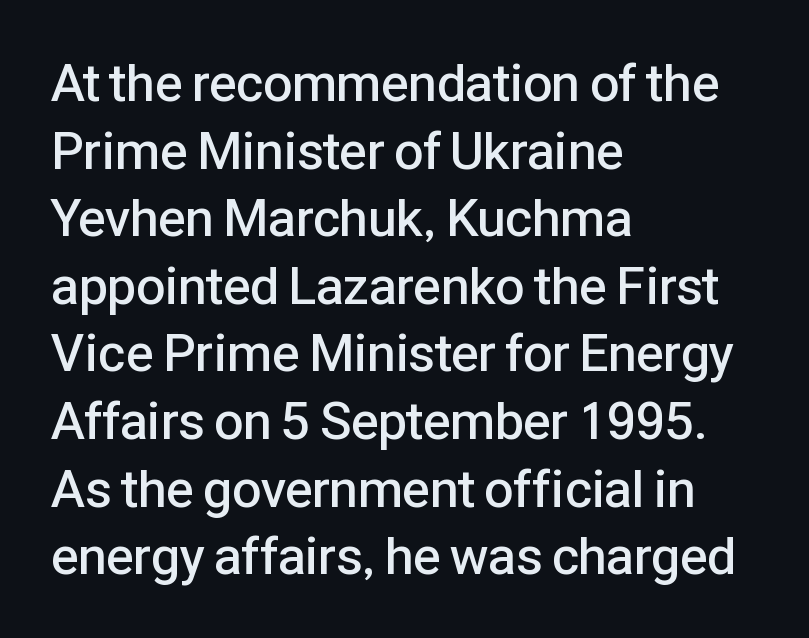
The image shows 52 px semibold sans-serif type, upright; set left-aligned, normal line spacing (1.3x), normal letter spacing, not underlined; low stroke contrast and a medium x-height.
